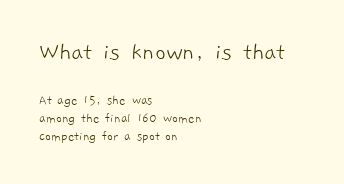
{"bold": "no", "underline": "no", "align": "left", "line_spacing": "normal", "line_spacing_ratio": 1.29, "letter_spacing": "normal", "letter_spacing_em": 0.0, "larger_block": "first", "size_ratio": 1.86, "glyph_px": 26}
